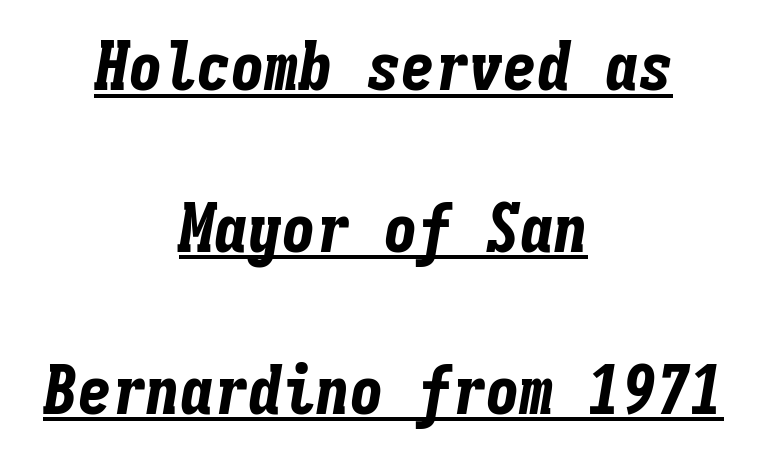
The image shows 68 px bold, condensed type, italic (leaning right), monospaced; set centered, loose line spacing (2.38x), normal letter spacing, underlined; low stroke contrast and a medium x-height.
